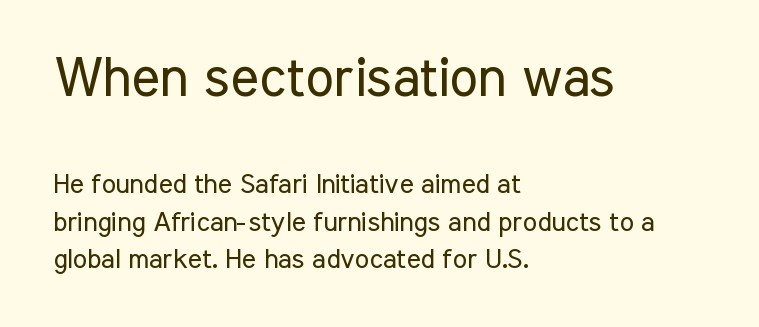
The image shows 54 px regular-weight, condensed sans-serif type, upright; set left-aligned, normal line spacing (1.4x), normal letter spacing, not underlined; the first (top) block is 2.0x larger; low stroke contrast and a medium x-height.
